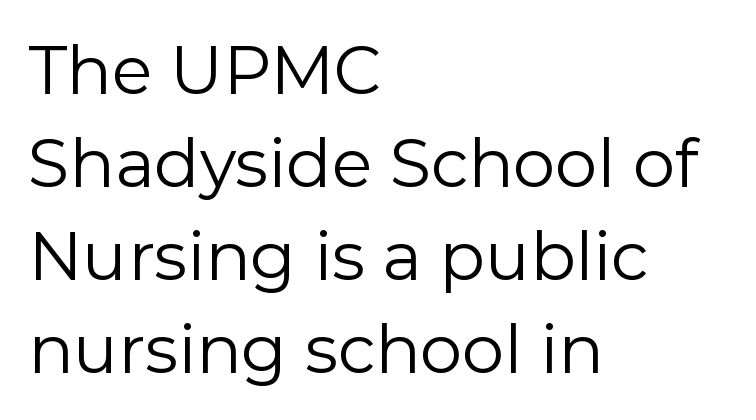
Q: Is the text bold? A: No.
Q: Is the text italic (slanted)? A: No, it is upright.
Q: Is the typeface a serif or a sans-serif typeface? A: Sans-serif.
Q: Is the text underlined? A: No.
Q: How is the paragraph aligned? A: Left-aligned.
Q: Is the spacing between letters normal or unusually wide? A: Normal.
Q: Is the spacing between lines tight, normal or loose? A: Normal.
Q: Width (condensed, normal, or wide)? A: Normal.
Q: Stroke contrast? A: Low.
Q: x-height? A: Medium.
Q: Monospaced? A: No.
